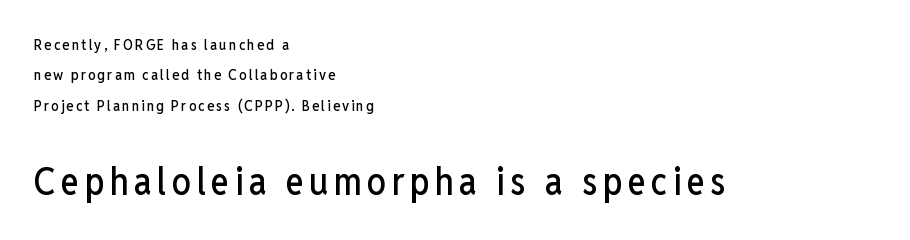
Quick note: not italic, upright. These two chunks differ in scale, with the bottom chunk taking the larger measure. Bare-footed words on every line. Observe the absence of serifs on each vertical stroke in this sample.
